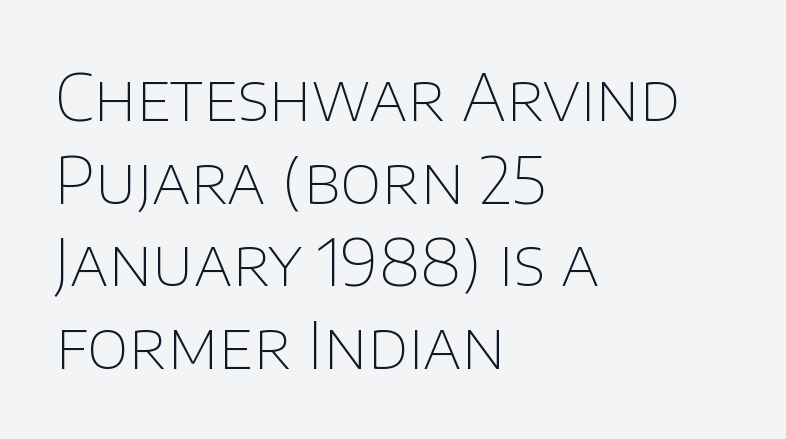
The image shows 64 px thin sans-serif type, upright; set left-aligned, normal line spacing (1.29x), normal letter spacing, not underlined; low stroke contrast and a large x-height.
